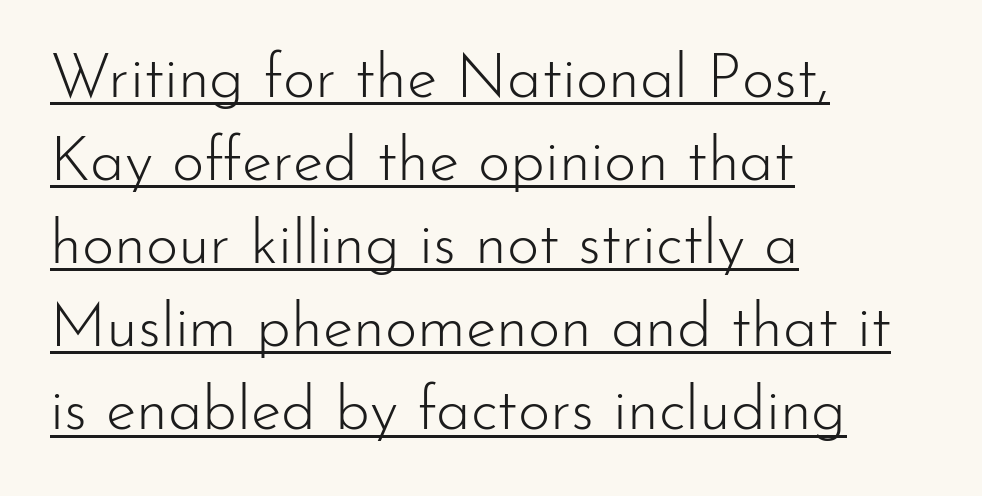
The image shows 62 px light sans-serif type, upright; set left-aligned, normal line spacing (1.34x), normal letter spacing, underlined; low stroke contrast and a small x-height.
